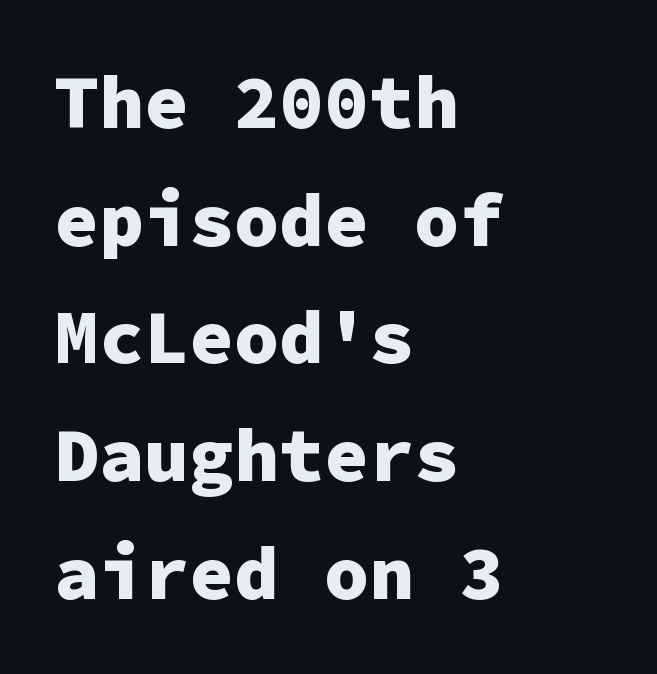
{"serif": "no", "italic": "no", "bold": "yes", "weight": "heavy", "width": "normal", "stroke_contrast": "low", "x_height": "medium", "monospaced": "yes", "underline": "no", "align": "left", "line_spacing": "normal", "line_spacing_ratio": 1.57, "letter_spacing": "normal", "letter_spacing_em": 0.0, "glyph_px": 75}
